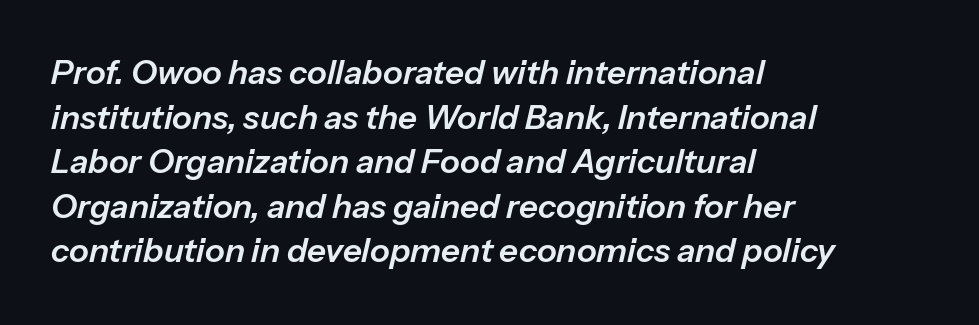
The image shows 33 px text type, italic (leaning right); set left-aligned, normal line spacing (1.35x), normal letter spacing, not underlined; low stroke contrast and a medium x-height.
